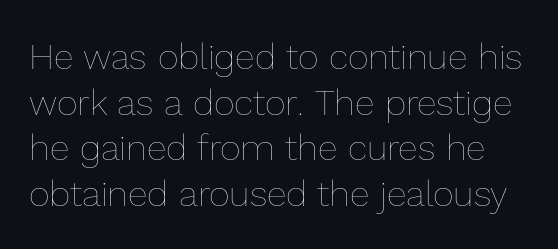
Nope, not italic — everything's standing straight. Nobody drew a line under any word here. Summary of vertical rhythm: regular, with standard interline spacing. Is this a fixed-width face? No — the glyphs have proportional, varying widths. Characters follow at the spacing the type designer built in.
